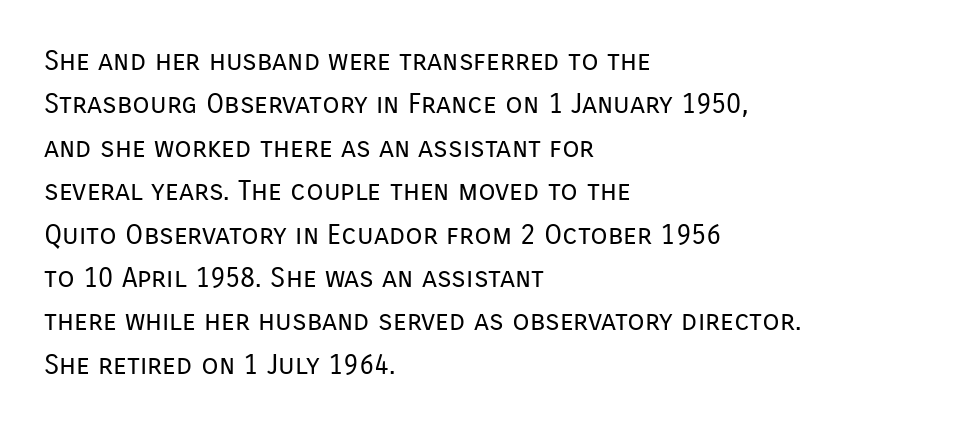
The image shows 28 px regular-weight sans-serif type, upright; set left-aligned, normal line spacing (1.55x), normal letter spacing, not underlined; low stroke contrast and a medium x-height.
